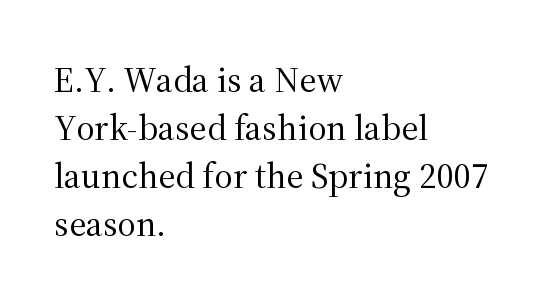
{"serif": "yes", "italic": "no", "bold": "no", "weight": "regular", "width": "normal", "stroke_contrast": "medium", "x_height": "medium", "monospaced": "no", "underline": "no", "align": "left", "line_spacing": "normal", "line_spacing_ratio": 1.33, "letter_spacing": "normal", "letter_spacing_em": 0.0, "glyph_px": 36}
